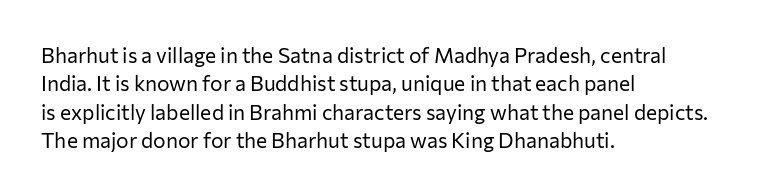
The image shows 21 px text type, upright; set left-aligned, normal line spacing (1.35x), normal letter spacing, not underlined.
